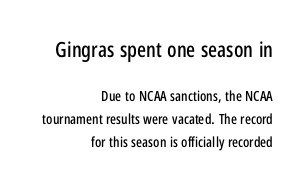
The image shows 21 px text type, upright; set right-aligned, normal line spacing (1.66x), normal letter spacing, not underlined; the first (top) block is 1.5x larger.
